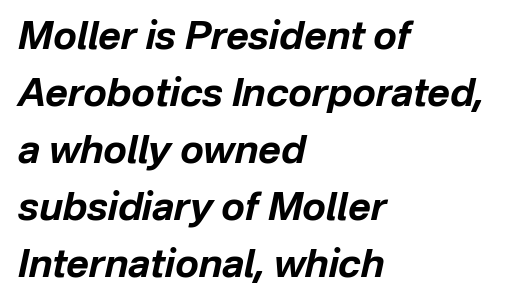
The font's italic variant was chosen for this text. Does the copy run flush right? No — it runs flush left. Default kerning and tracking; the words read as compact shapes. A bare baseline throughout the passage. Each glyph is drawn with heavy, bold strokes.
